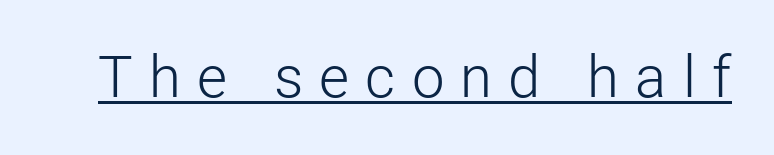
{"serif": "no", "italic": "no", "bold": "no", "weight": "light", "width": "normal", "stroke_contrast": "low", "x_height": "medium", "monospaced": "no", "underline": "yes", "letter_spacing": "wide", "letter_spacing_em": 0.28, "glyph_px": 58}
